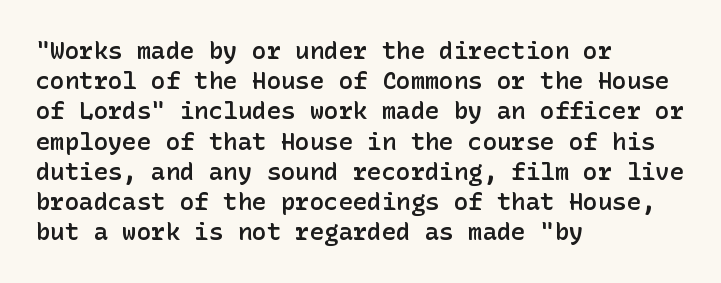
These lines are set flush left with a ragged right edge. Reading down the column, the eye jumps a familiar distance to each next line. The face used here is a semibold: visibly heavier than regular, lighter than bold. The specimen omits any rule beneath the text block's lines. Spacing between characters is what you'd get straight out of the box.
